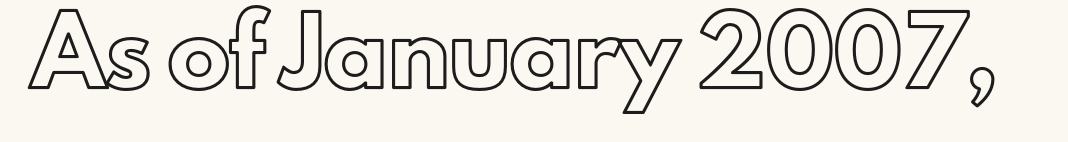
{"italic": "no", "width": "normal", "x_height": "small", "monospaced": "no", "underline": "no", "letter_spacing": "normal", "letter_spacing_em": 0.0, "glyph_px": 62}
